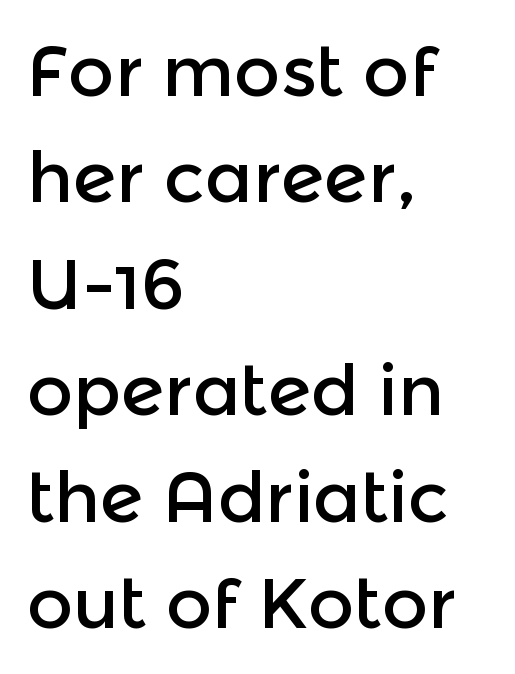
{"serif": "no", "italic": "no", "width": "normal", "x_height": "medium", "monospaced": "no", "underline": "no", "align": "left", "line_spacing": "normal", "line_spacing_ratio": 1.5, "letter_spacing": "normal", "letter_spacing_em": 0.0, "glyph_px": 71}
